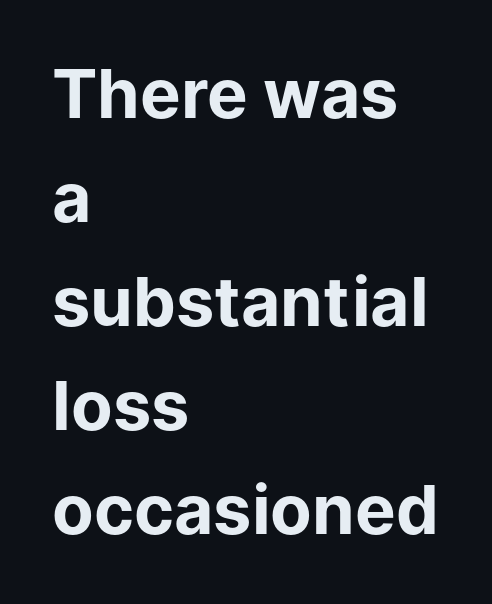
{"serif": "no", "italic": "no", "bold": "yes", "weight": "bold", "width": "normal", "stroke_contrast": "low", "x_height": "medium", "monospaced": "no", "underline": "no", "align": "left", "line_spacing": "normal", "line_spacing_ratio": 1.53, "letter_spacing": "normal", "letter_spacing_em": 0.0, "glyph_px": 68}
